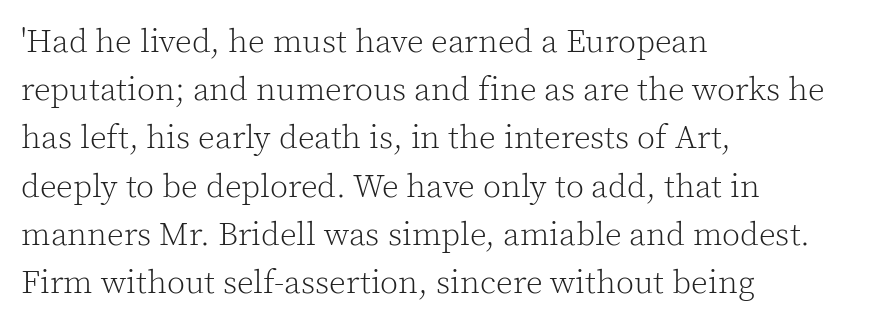
The image shows 33 px light serif type, upright; set left-aligned, normal line spacing (1.46x), normal letter spacing, not underlined; a medium x-height.
